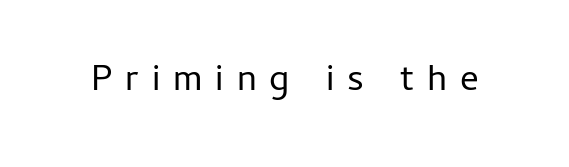
Tall strokes in this sample are plumb rather than angled. Each letter keeps its own natural width here, so spacing adapts to shape. The face used here is rendered with a markedly widened letterfit. The gap between lines stays unmarked.
